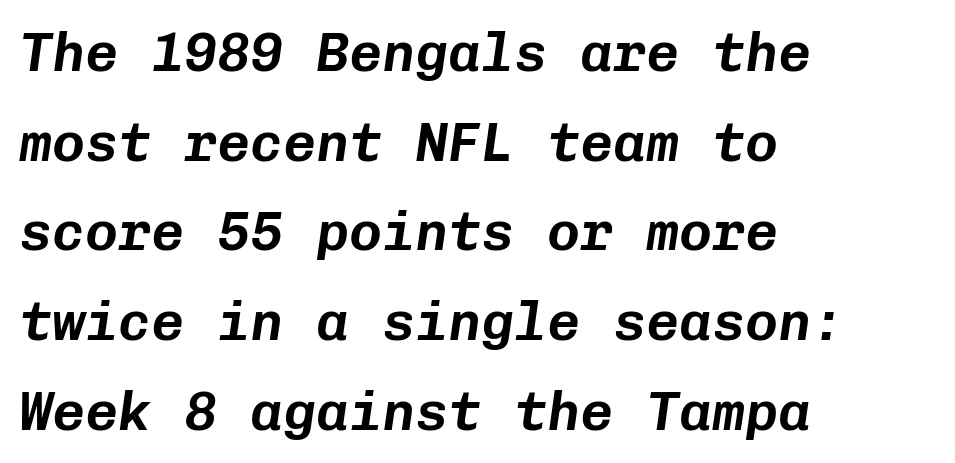
Q: Is the text italic (slanted)? A: Yes, it leans right by about 8 degrees.
Q: Is the text underlined? A: No.
Q: How is the paragraph aligned? A: Left-aligned.
Q: Is the spacing between letters normal or unusually wide? A: Normal.
Q: Is the spacing between lines tight, normal or loose? A: Normal.
Q: Width (condensed, normal, or wide)? A: Normal.
Q: Stroke contrast? A: Low.
Q: x-height? A: Medium.
Q: Monospaced? A: Yes.
